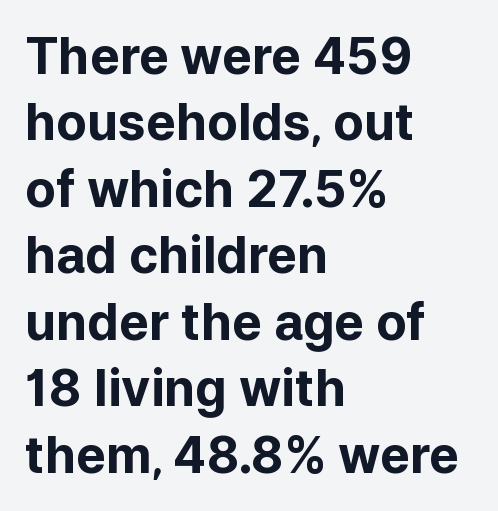
The image shows 50 px bold sans-serif type, upright; set left-aligned, normal line spacing (1.33x), normal letter spacing, not underlined; low stroke contrast and a medium x-height.
